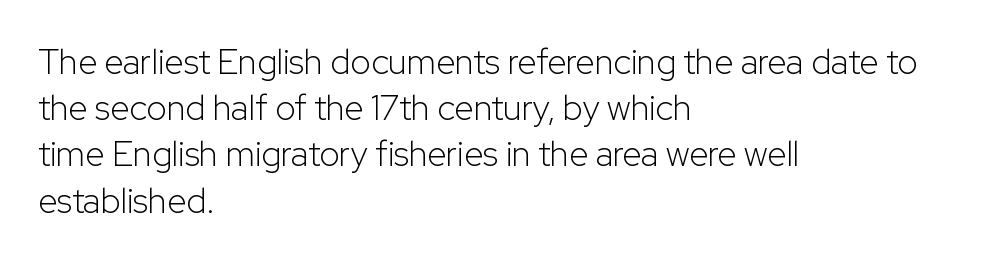
{"serif": "no", "italic": "no", "bold": "no", "weight": "light", "width": "normal", "stroke_contrast": "low", "x_height": "medium", "monospaced": "no", "underline": "no", "align": "left", "line_spacing": "normal", "line_spacing_ratio": 1.32, "letter_spacing": "normal", "letter_spacing_em": 0.0, "glyph_px": 35}
